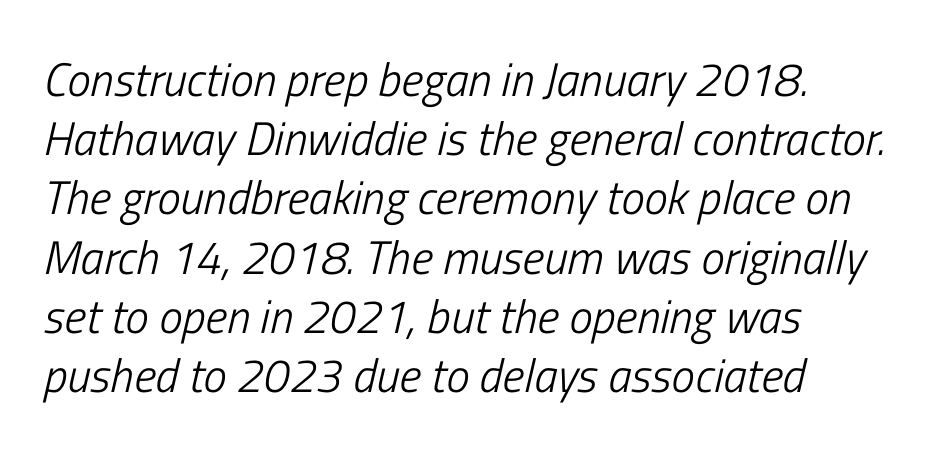
{"italic": "yes", "lean": "right", "slant_degrees": 13, "bold": "no", "weight": "light", "width": "condensed", "stroke_contrast": "low", "x_height": "medium", "monospaced": "no", "underline": "no", "align": "left", "line_spacing": "normal", "line_spacing_ratio": 1.26, "letter_spacing": "normal", "letter_spacing_em": 0.0, "glyph_px": 47}
